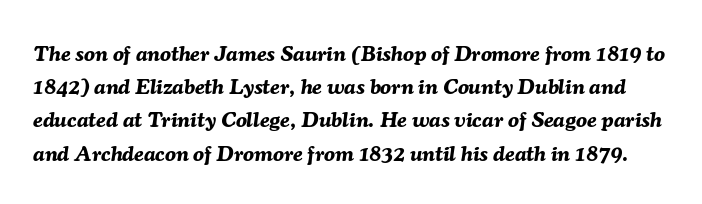
Standard letterfit; no display-style spreading of the glyphs. Quick note: interline space is typical. The foot of each line stays bare and open. The specimen reads as italic at a glance. You'd pick this weight for a headline — it's a proper bold.
